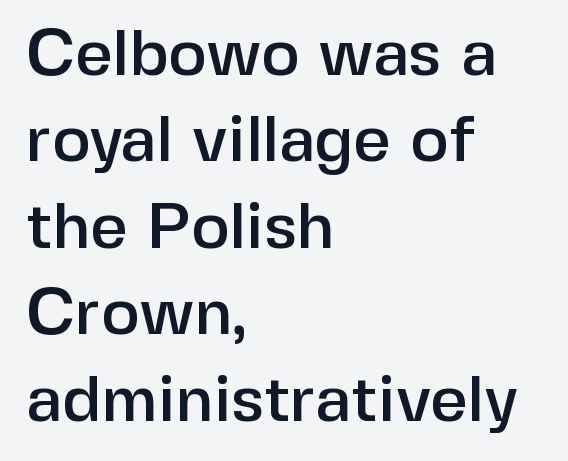
The image shows 65 px sans-serif type, upright; set left-aligned, normal line spacing (1.33x), normal letter spacing, not underlined; low stroke contrast and a medium x-height.
